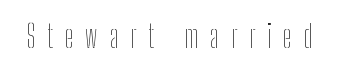
In terms of letterspacing, this is a distinctly airy, spread setting. Honestly, there is no underline to notice here at all. Rendered with straight, roman letterforms. Caption: face not bold, strokes unweighted. Think of a printed novel: that variable character pitch is what you see here.
